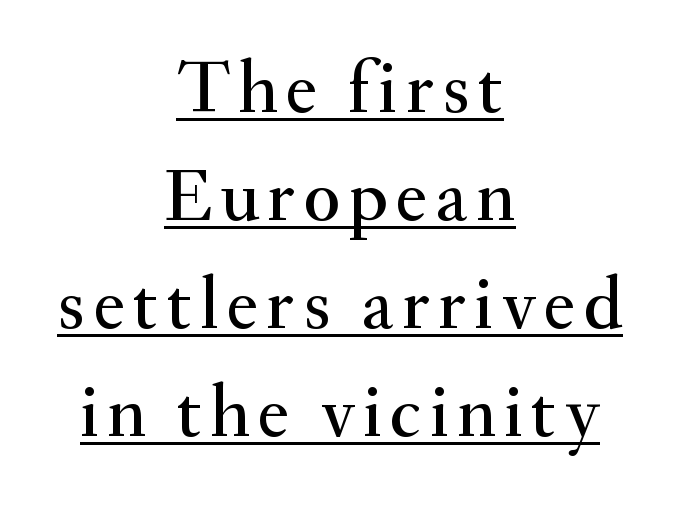
The image shows 75 px serif type, upright; set centered, normal line spacing (1.44x), underlined; medium stroke contrast and a small x-height.
